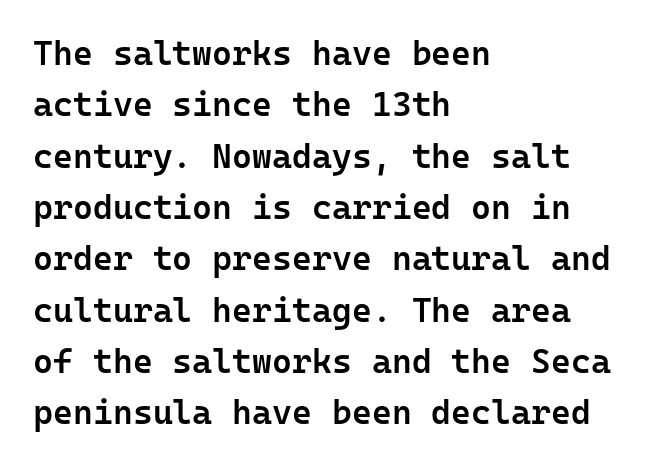
Q: Is the text bold? A: Semi-bold.
Q: Is the text italic (slanted)? A: No, it is upright.
Q: Is the typeface a serif or a sans-serif typeface? A: Sans-serif.
Q: Is the text underlined? A: No.
Q: How is the paragraph aligned? A: Left-aligned.
Q: Is the spacing between letters normal or unusually wide? A: Normal.
Q: Is the spacing between lines tight, normal or loose? A: Normal.
Q: Width (condensed, normal, or wide)? A: Normal.
Q: Stroke contrast? A: Low.
Q: x-height? A: Medium.
Q: Monospaced? A: Yes.
